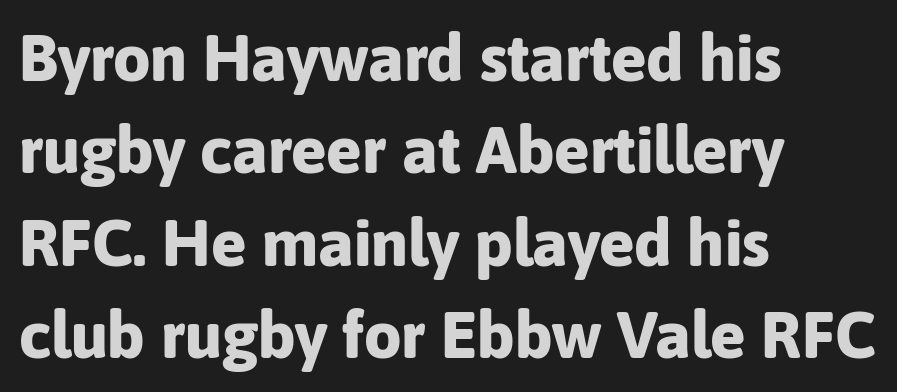
The image shows 66 px bold sans-serif type, upright; set left-aligned, normal line spacing (1.4x), normal letter spacing, not underlined; low stroke contrast and a medium x-height.
